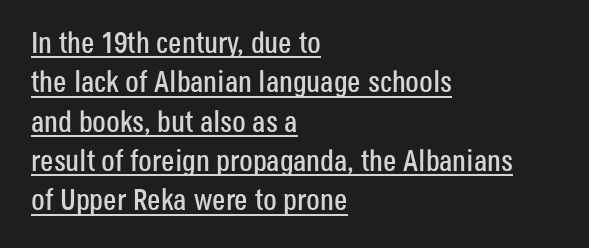
{"serif": "no", "italic": "no", "width": "condensed", "stroke_contrast": "low", "x_height": "large", "monospaced": "no", "underline": "yes", "align": "left", "line_spacing": "normal", "line_spacing_ratio": 1.31, "letter_spacing": "normal", "letter_spacing_em": 0.0, "glyph_px": 30}
